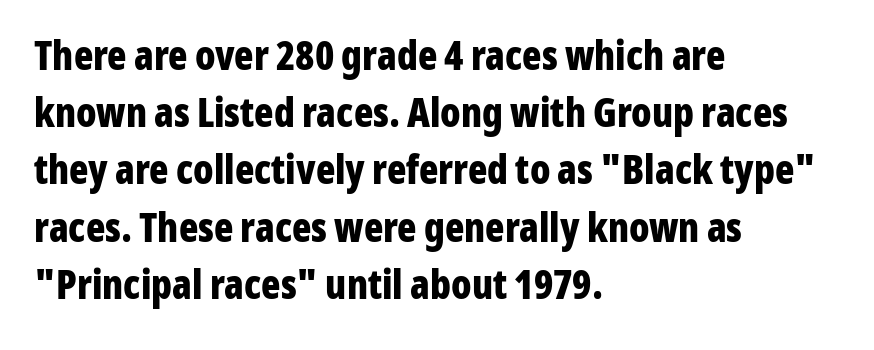
{"serif": "no", "italic": "no", "bold": "yes", "weight": "bold", "width": "condensed", "stroke_contrast": "low", "x_height": "medium", "monospaced": "no", "underline": "no", "align": "left", "line_spacing": "normal", "line_spacing_ratio": 1.43, "letter_spacing": "normal", "letter_spacing_em": 0.0, "glyph_px": 40}
